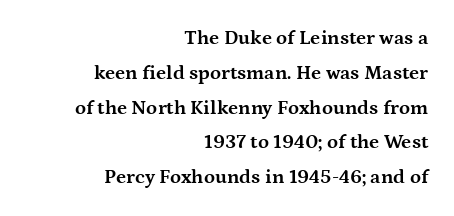
{"italic": "no", "bold": "yes", "underline": "no", "align": "right", "line_spacing_ratio": 1.74, "letter_spacing": "normal", "letter_spacing_em": 0.0, "glyph_px": 20}
